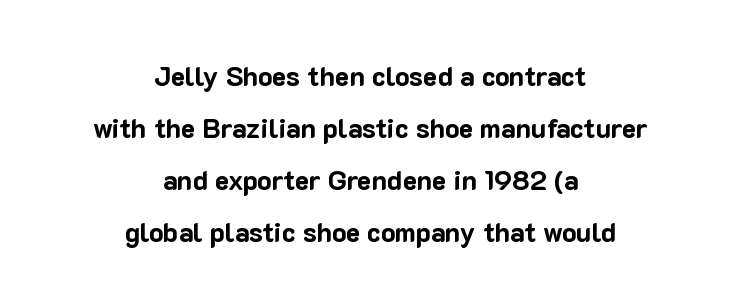
Q: Is the text bold? A: Yes.
Q: Is the text italic (slanted)? A: No, it is upright.
Q: Is the text underlined? A: No.
Q: How is the paragraph aligned? A: Centered.
Q: Is the spacing between letters normal or unusually wide? A: Normal.
Q: Is the spacing between lines tight, normal or loose? A: Loose.
